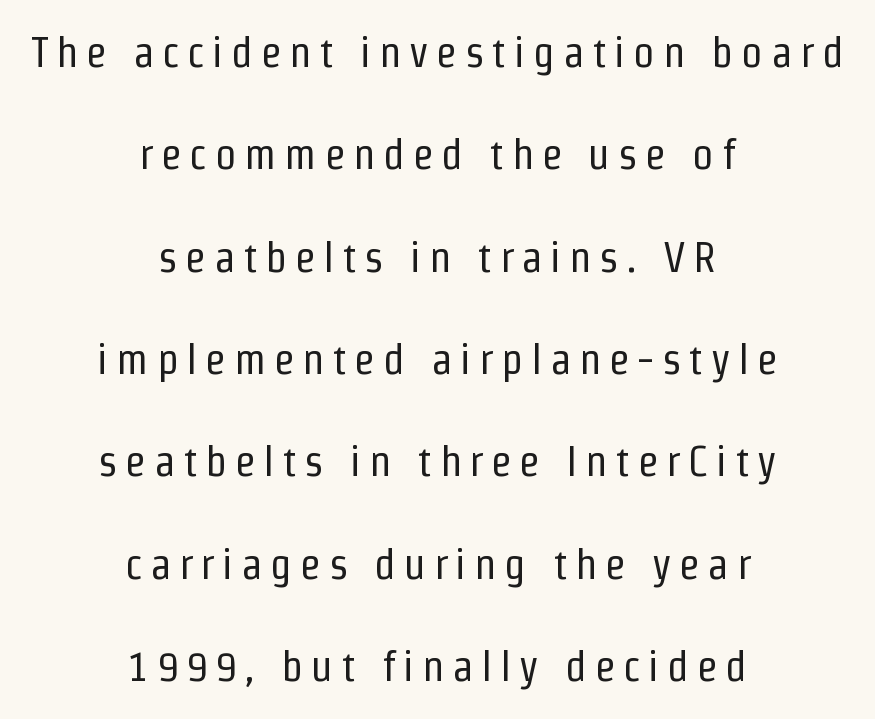
The image shows 43 px regular-weight, condensed sans-serif type, upright; set centered, loose line spacing (2.38x), not underlined; low stroke contrast and a medium x-height.
